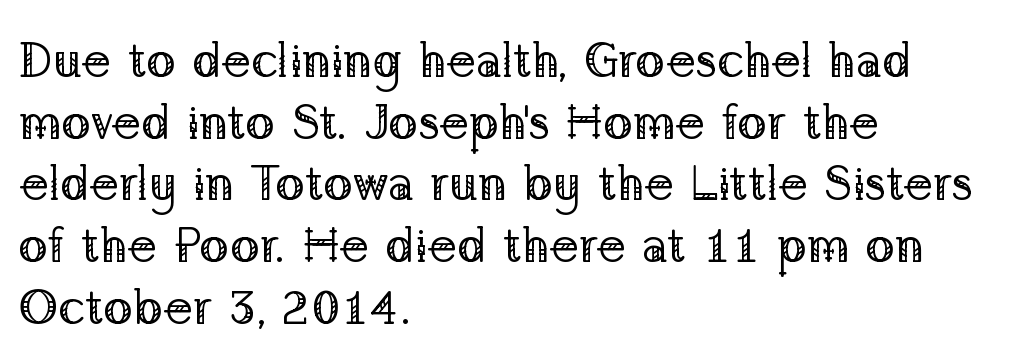
Q: Is the text bold? A: No.
Q: Is the text italic (slanted)? A: No, it is upright.
Q: Is the typeface a serif or a sans-serif typeface? A: Serif.
Q: Is the text underlined? A: No.
Q: How is the paragraph aligned? A: Left-aligned.
Q: Is the spacing between letters normal or unusually wide? A: Normal.
Q: Is the spacing between lines tight, normal or loose? A: Normal.
Q: Width (condensed, normal, or wide)? A: Normal.
Q: Stroke contrast? A: Low.
Q: x-height? A: Medium.
Q: Monospaced? A: No.
